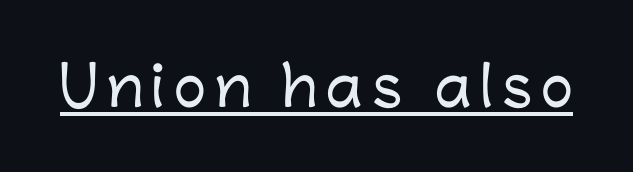
Somebody hit Ctrl+U on this one — the words are underlined. You could not count columns in this text — the font is proportionally spaced. Designer's note — italics off, roman on. The font family rendered here belongs to the sans-serif group.
